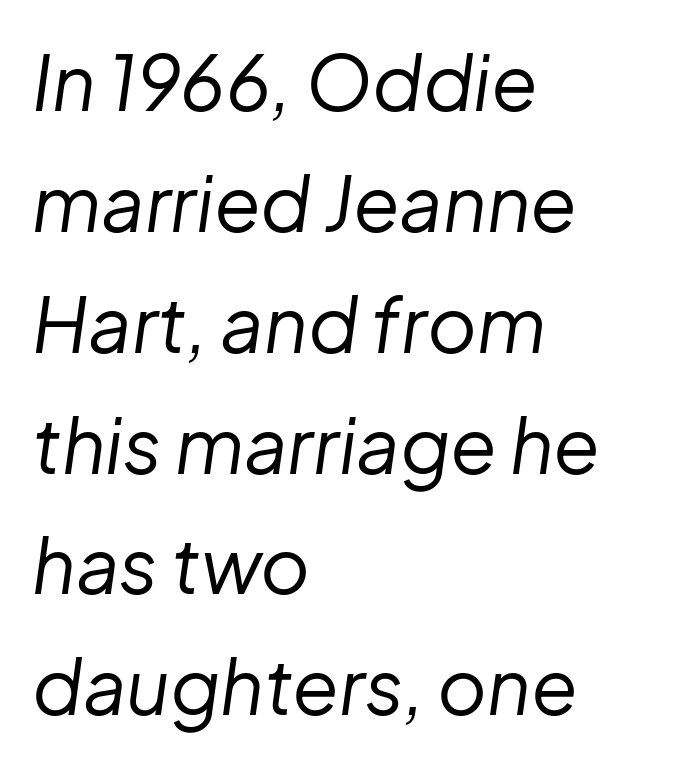
Posture: slanted. The ragged edge is on the right, which tells us the setting is flush left. The gaps between neighbouring characters are ordinary and unremarkable. These lines are rendered in a variable-pitch font. Regular leading.
